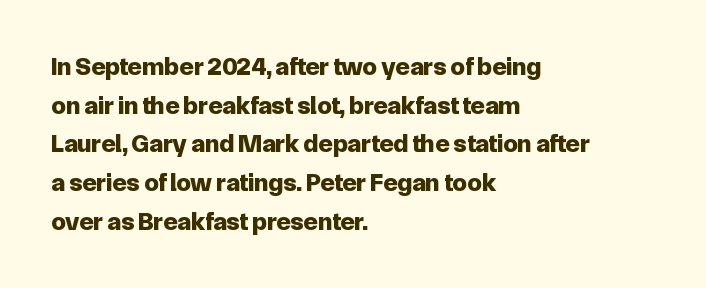
Leading: standard. Glyph-to-glyph distance matches everyday printed text. The face used here has the dense, thick strokes of a bold. These lines stack with their left ends in a neat column.
